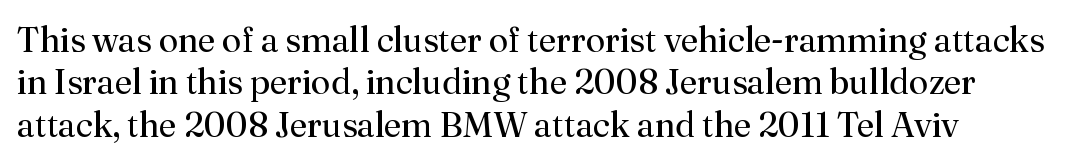
The image shows 35 px regular-weight serif type, upright; set left-aligned, line spacing 1.21x, normal letter spacing, not underlined; medium stroke contrast and a small x-height.
